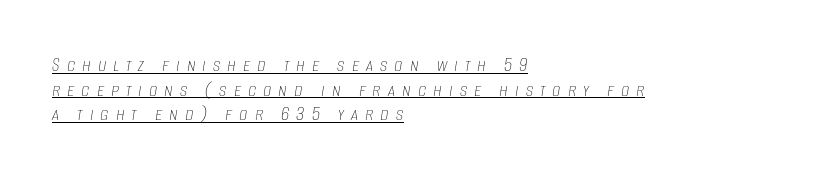
{"italic": "yes", "lean": "right", "slant_degrees": 8, "bold": "no", "underline": "yes", "align": "left", "line_spacing_ratio": 1.17, "letter_spacing": "wide", "letter_spacing_em": 0.33, "glyph_px": 21}
